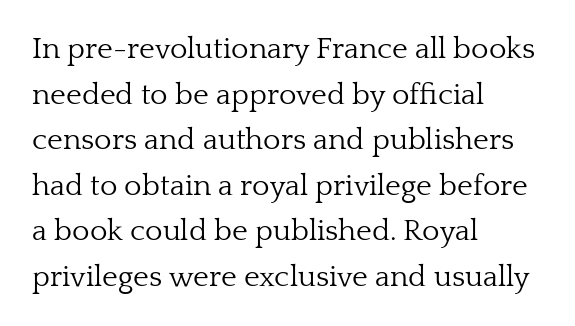
Anything drawn beneath the words? Only blank space. This sample keeps an unexceptional amount of space between lines. Tracking here is standard; glyphs follow each other at the usual distance. Typographically, this falls in the serif category. Think of a printed novel: that variable character pitch is what you see here. In CSS terms this would be text-align: left.
